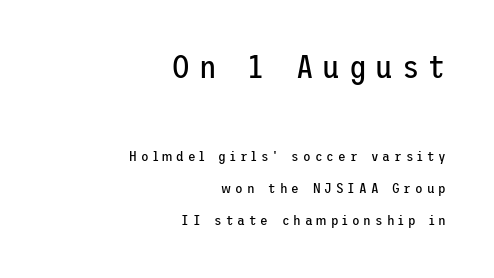
{"serif": "no", "italic": "no", "bold": "no", "weight": "regular", "width": "normal", "stroke_contrast": "low", "x_height": "medium", "underline": "no", "align": "right", "line_spacing": "loose", "line_spacing_ratio": 2.31, "letter_spacing": "wide", "letter_spacing_em": 0.28, "larger_block": "first", "size_ratio": 2.29, "glyph_px": 32}
